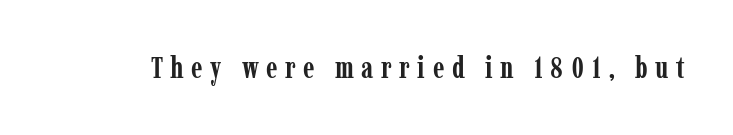
{"serif": "yes", "italic": "no", "bold": "yes", "weight": "semibold", "width": "condensed", "stroke_contrast": "low", "x_height": "medium", "monospaced": "no", "underline": "no", "letter_spacing": "wide", "letter_spacing_em": 0.25, "glyph_px": 30}
